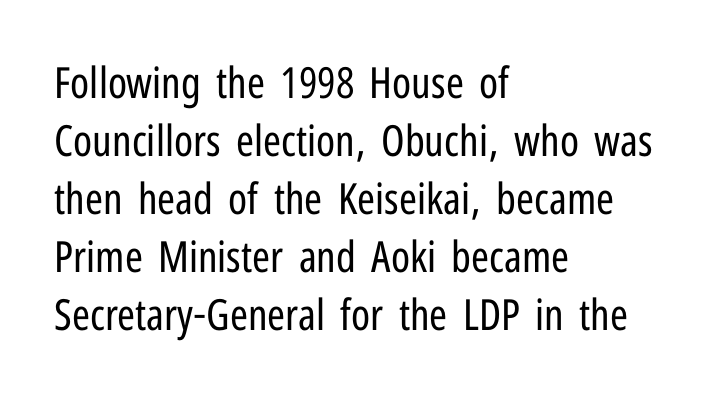
Character widths vary here, with narrow letters taking less room than wide ones. Clear beneath every line of the passage. Words appear dense and cohesive because spacing is normal. Leading: standard. Rendered with straight, roman letterforms. Caption: face not bold, strokes unweighted.
